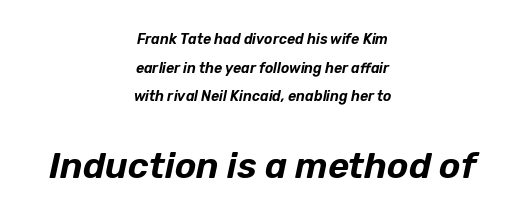
{"italic": "yes", "lean": "right", "slant_degrees": 12, "width": "normal", "stroke_contrast": "low", "x_height": "medium", "monospaced": "no", "underline": "no", "align": "center", "line_spacing": "loose", "line_spacing_ratio": 2.04, "letter_spacing": "normal", "letter_spacing_em": 0.0, "larger_block": "second", "size_ratio": 2.57, "glyph_px": 36}
